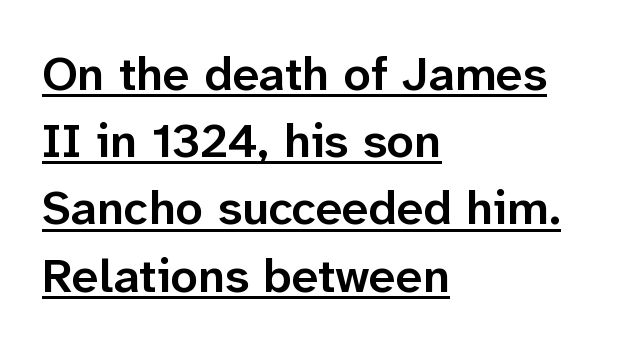
Style check: upright. Emphasis is given by a line drawn under the lettering. As a designer I'd log this as weight 600, semibold. Looks like regular typesetting: each glyph gets only the width it needs. Tracking here is standard; glyphs follow each other at the usual distance. Layout note: lines flush left.
